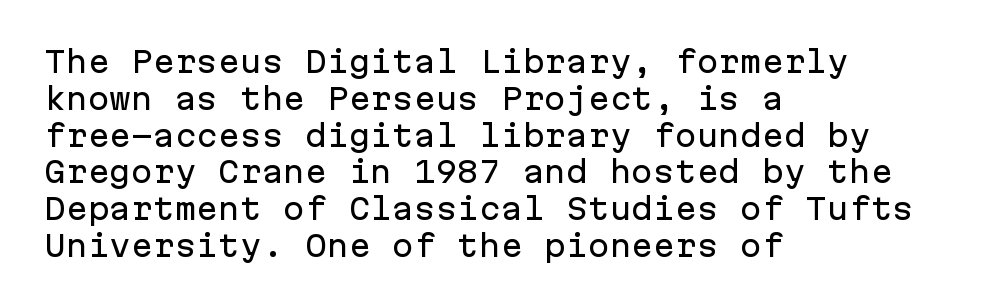
{"serif": "no", "italic": "no", "width": "normal", "stroke_contrast": "low", "x_height": "medium", "monospaced": "yes", "underline": "no", "align": "left", "line_spacing": "normal", "line_spacing_ratio": 1.27, "letter_spacing": "normal", "letter_spacing_em": 0.0, "glyph_px": 29}
